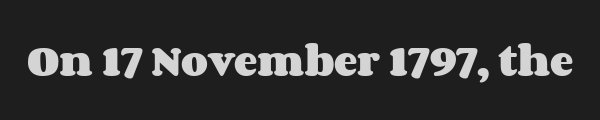
Q: Is the text bold? A: Yes.
Q: Is the text italic (slanted)? A: No, it is upright.
Q: Is the text underlined? A: No.
Q: Is the spacing between letters normal or unusually wide? A: Normal.
Q: Width (condensed, normal, or wide)? A: Wide.
Q: Stroke contrast? A: Medium.
Q: x-height? A: Large.
Q: Monospaced? A: No.
